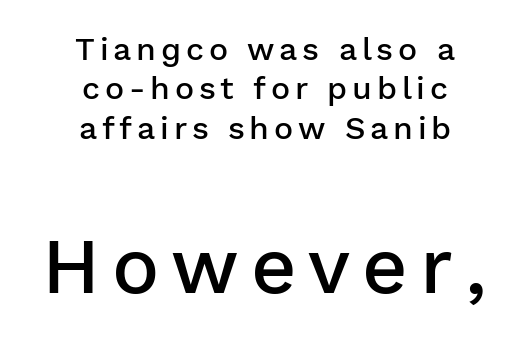
{"serif": "no", "italic": "no", "bold": "semi", "weight": "semibold", "width": "normal", "stroke_contrast": "low", "x_height": "medium", "monospaced": "no", "underline": "no", "align": "center", "line_spacing_ratio": 1.23, "larger_block": "second", "size_ratio": 2.47, "glyph_px": 79}
